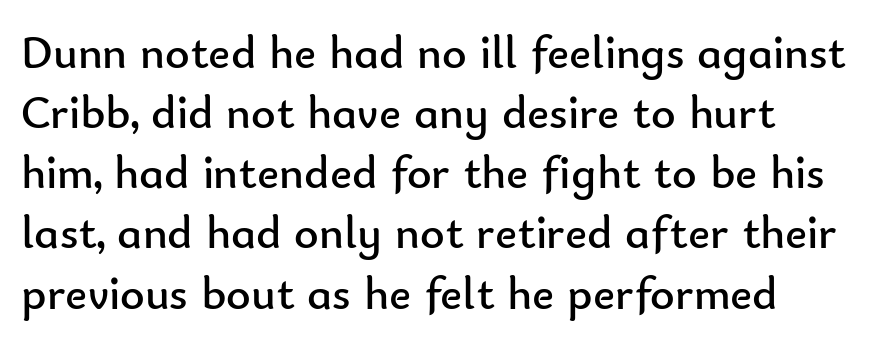
The image shows 47 px regular-weight sans-serif type, upright; set normal line spacing (1.28x), normal letter spacing, not underlined; low stroke contrast and a small x-height.
